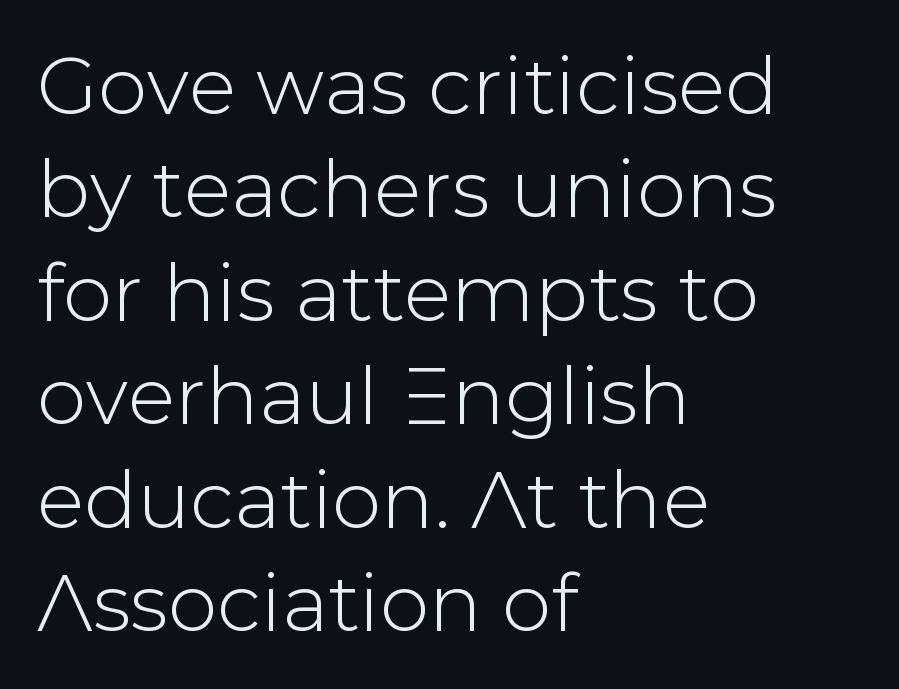
{"serif": "no", "italic": "no", "width": "normal", "stroke_contrast": "low", "x_height": "medium", "monospaced": "no", "underline": "no", "align": "left", "line_spacing": "normal", "line_spacing_ratio": 1.31, "letter_spacing": "normal", "letter_spacing_em": 0.0, "glyph_px": 79}
